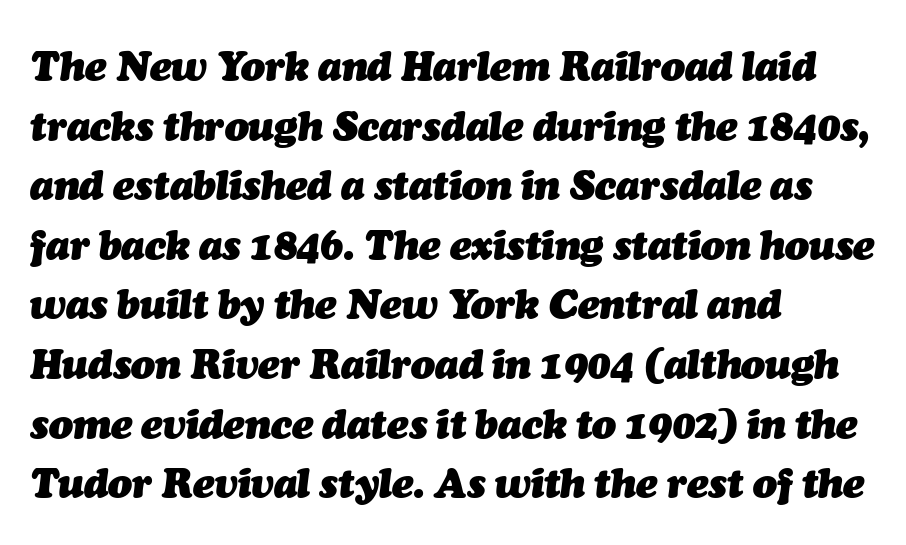
{"italic": "yes", "lean": "right", "slant_degrees": 7, "bold": "yes", "weight": "heavy", "width": "normal", "stroke_contrast": "medium", "x_height": "medium", "monospaced": "no", "underline": "no", "align": "left", "line_spacing": "normal", "line_spacing_ratio": 1.49, "letter_spacing": "normal", "letter_spacing_em": 0.0, "glyph_px": 40}
